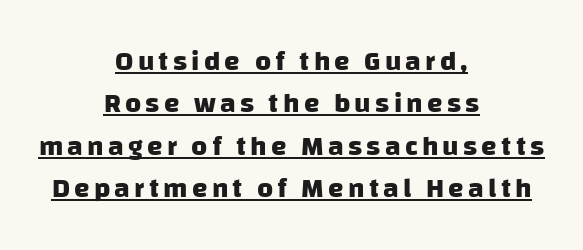
The typesetter has applied underlining to the passage shown. On the weight axis this lands at bold, roughly 700. The block of text has a typical density, with ordinary space between rows. Horizontal alignment here is central, giving a formal, balanced look.
